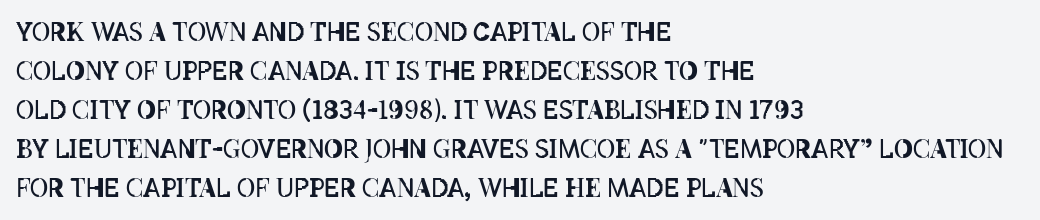
The space between consecutive lines is moderate. In terms of letterspacing, this is plain default setting. This rendering features lettering with no underline. Is the stroke heavy? The answer is a plain regular-or-lighter.
